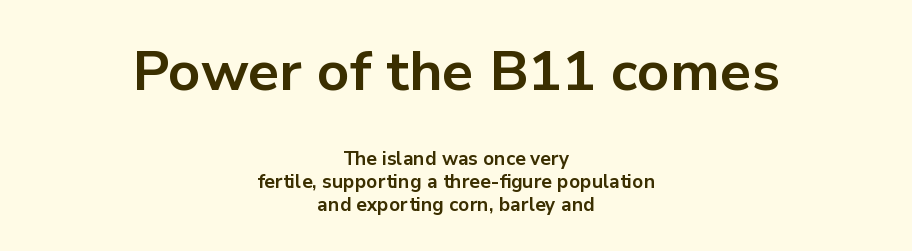
{"serif": "no", "italic": "no", "bold": "yes", "weight": "bold", "width": "normal", "stroke_contrast": "low", "x_height": "medium", "monospaced": "no", "underline": "no", "align": "center", "line_spacing_ratio": 1.2, "letter_spacing": "normal", "letter_spacing_em": 0.0, "larger_block": "first", "size_ratio": 2.95, "glyph_px": 56}
